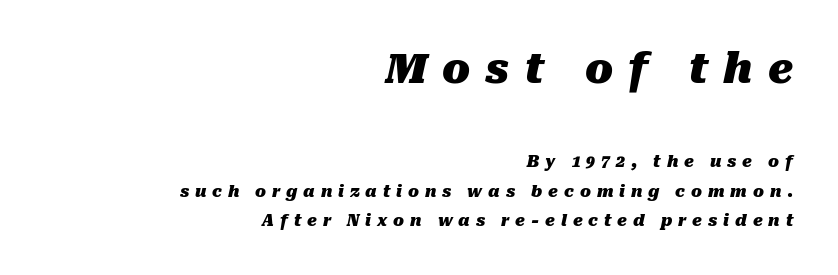
{"italic": "yes", "lean": "right", "slant_degrees": 10, "bold": "yes", "weight": "heavy", "width": "normal", "stroke_contrast": "medium", "x_height": "medium", "monospaced": "no", "underline": "no", "align": "right", "line_spacing_ratio": 1.82, "letter_spacing": "wide", "letter_spacing_em": 0.37, "larger_block": "first", "size_ratio": 2.56, "glyph_px": 41}
